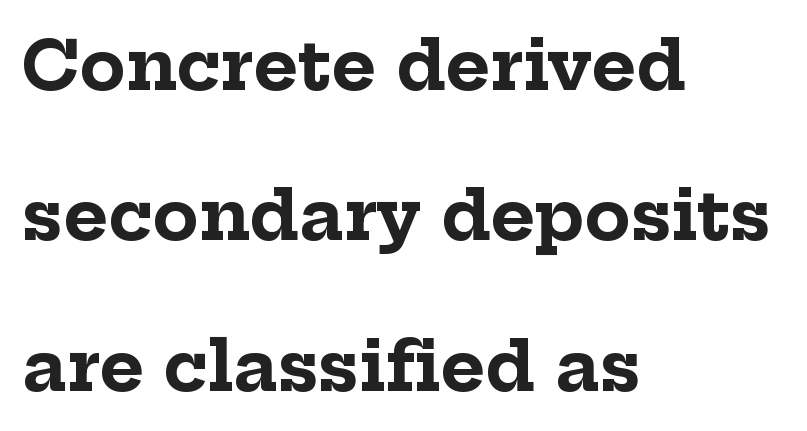
Q: Is the text bold? A: Yes.
Q: Is the text italic (slanted)? A: No, it is upright.
Q: Is the typeface a serif or a sans-serif typeface? A: Serif.
Q: Is the text underlined? A: No.
Q: How is the paragraph aligned? A: Left-aligned.
Q: Is the spacing between letters normal or unusually wide? A: Normal.
Q: Is the spacing between lines tight, normal or loose? A: Loose.
Q: Width (condensed, normal, or wide)? A: Normal.
Q: Stroke contrast? A: Low.
Q: x-height? A: Medium.
Q: Monospaced? A: No.
